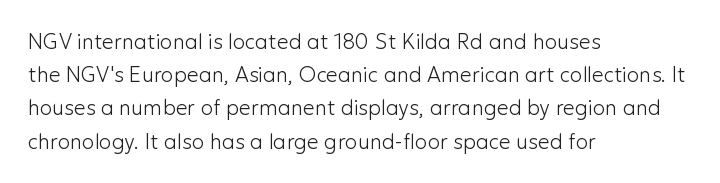
Q: Is the text bold? A: No.
Q: Is the text italic (slanted)? A: No, it is upright.
Q: Is the text underlined? A: No.
Q: How is the paragraph aligned? A: Left-aligned.
Q: Is the spacing between letters normal or unusually wide? A: Normal.
Q: Is the spacing between lines tight, normal or loose? A: Normal.
